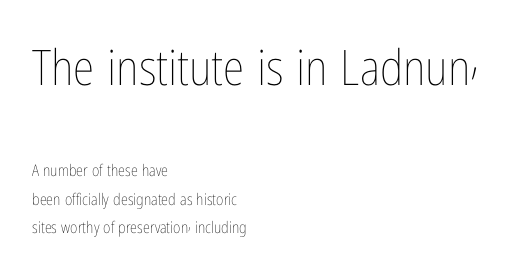
{"italic": "no", "bold": "no", "weight": "thin", "width": "condensed", "stroke_contrast": "low", "x_height": "medium", "monospaced": "no", "underline": "no", "align": "left", "line_spacing_ratio": 1.78, "letter_spacing": "normal", "letter_spacing_em": 0.0, "larger_block": "first", "size_ratio": 3.06, "glyph_px": 49}
